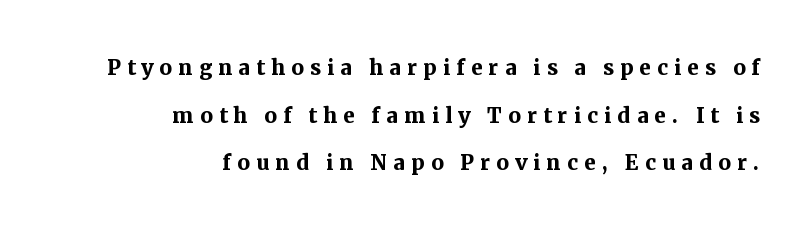
The image shows 28 px semibold serif type, upright; set right-aligned, normal line spacing (1.7x), unusually wide letter spacing (+0.22 em), not underlined; medium stroke contrast and a medium x-height.
